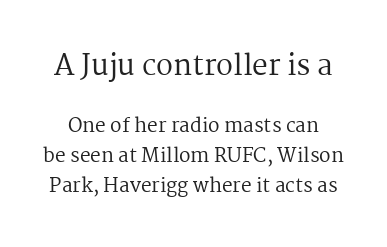
Character widths vary here, with narrow letters taking less room than wide ones. Compared with typical paragraphs, the rows here are spaced about the same. The designer gave the opening block more size than the closing block. Every character sits straight up, as roman type does. The letterforms sit at book weight or below. Unmarked baselines from the first word to the last.
